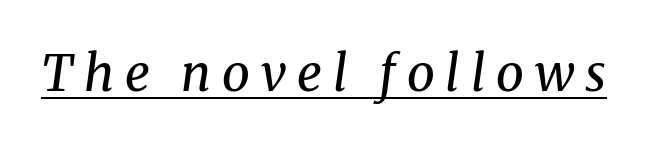
{"serif": "yes", "italic": "yes", "lean": "right", "slant_degrees": 8, "bold": "no", "weight": "regular", "width": "normal", "stroke_contrast": "medium", "x_height": "medium", "monospaced": "no", "underline": "yes", "letter_spacing": "wide", "letter_spacing_em": 0.22, "glyph_px": 50}
